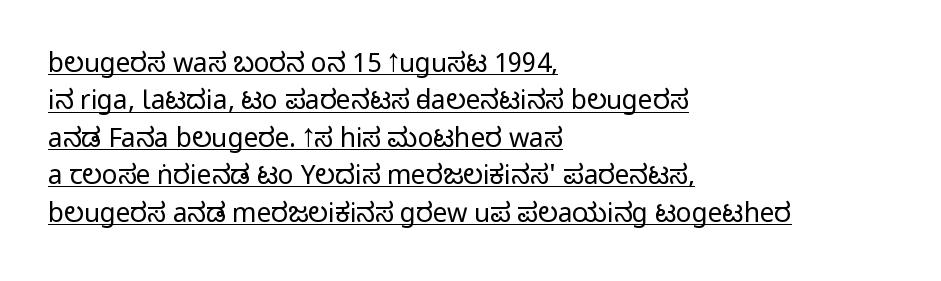
Q: Is the text bold? A: No.
Q: Is the text italic (slanted)? A: No, it is upright.
Q: Is the text underlined? A: Yes.
Q: How is the paragraph aligned? A: Left-aligned.
Q: Is the spacing between letters normal or unusually wide? A: Normal.
Q: Is the spacing between lines tight, normal or loose? A: Normal.
